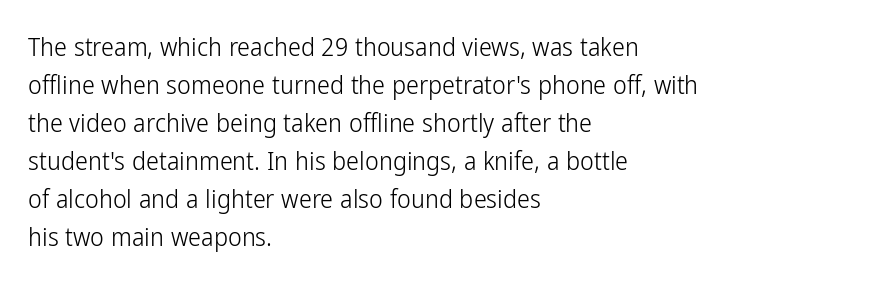
Q: Is the text bold? A: No.
Q: Is the text italic (slanted)? A: No, it is upright.
Q: Is the text underlined? A: No.
Q: How is the paragraph aligned? A: Left-aligned.
Q: Is the spacing between letters normal or unusually wide? A: Normal.
Q: Is the spacing between lines tight, normal or loose? A: Normal.
